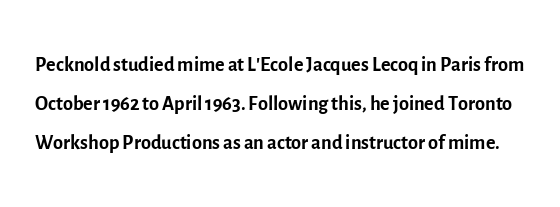
{"serif": "no", "italic": "no", "bold": "no", "weight": "regular", "width": "normal", "x_height": "medium", "monospaced": "no", "underline": "no", "line_spacing": "normal", "line_spacing_ratio": 1.35, "letter_spacing": "normal", "letter_spacing_em": 0.0, "glyph_px": 29}
